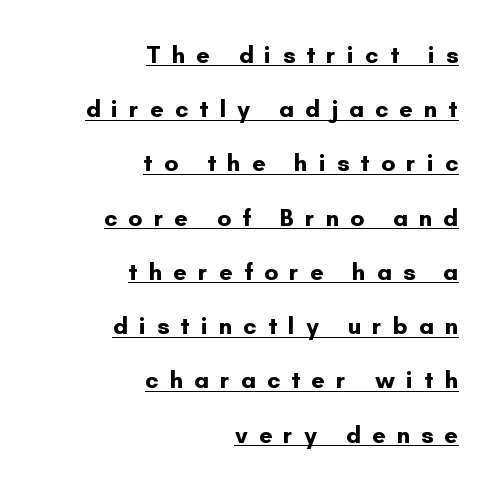
Q: Is the text bold? A: Yes.
Q: Is the text italic (slanted)? A: No, it is upright.
Q: Is the text underlined? A: Yes.
Q: How is the paragraph aligned? A: Right-aligned.
Q: Is the spacing between letters normal or unusually wide? A: Unusually wide.
Q: Is the spacing between lines tight, normal or loose? A: Loose.
